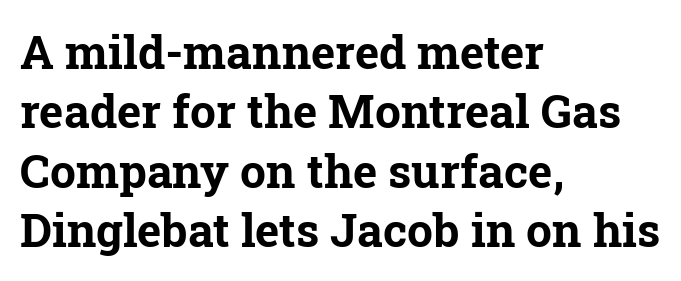
The image shows 46 px bold serif type, upright; set left-aligned, normal line spacing (1.29x), normal letter spacing, not underlined; low stroke contrast and a medium x-height.
